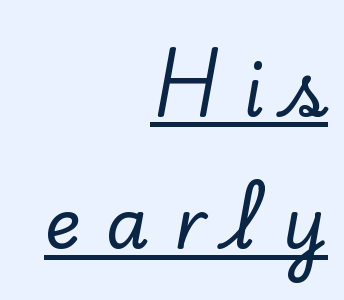
Q: Is the text italic (slanted)? A: Yes.
Q: Is the typeface a serif or a sans-serif typeface? A: Serif.
Q: Is the text underlined? A: Yes.
Q: How is the paragraph aligned? A: Right-aligned.
Q: Is the spacing between letters normal or unusually wide? A: Unusually wide.
Q: Width (condensed, normal, or wide)? A: Normal.
Q: Stroke contrast? A: Low.
Q: x-height? A: Small.
Q: Monospaced? A: No.
